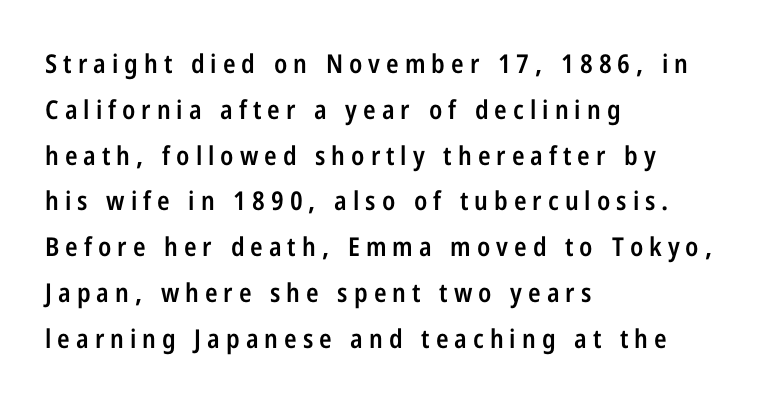
The image shows 26 px text type, upright; set left-aligned, line spacing 1.76x, unusually wide letter spacing (+0.23 em), not underlined.
